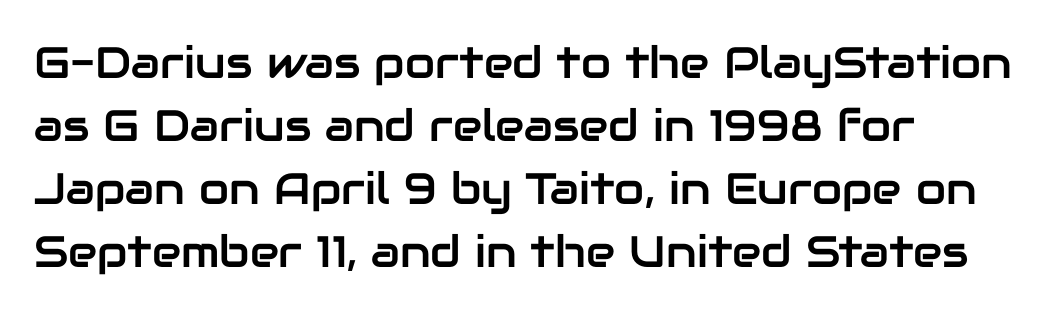
{"serif": "no", "italic": "no", "width": "normal", "stroke_contrast": "low", "x_height": "medium", "monospaced": "no", "underline": "no", "line_spacing": "normal", "line_spacing_ratio": 1.43, "letter_spacing": "normal", "letter_spacing_em": 0.0, "glyph_px": 44}
